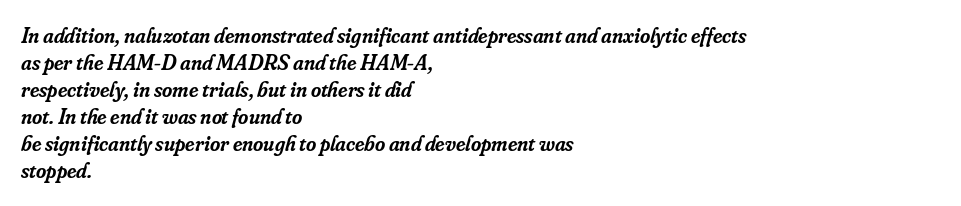
Q: Is the text bold? A: Semi-bold.
Q: Is the text italic (slanted)? A: Yes, it leans right by about 16 degrees.
Q: Is the text underlined? A: No.
Q: How is the paragraph aligned? A: Left-aligned.
Q: Is the spacing between letters normal or unusually wide? A: Normal.
